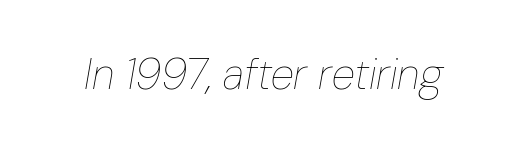
The image shows 43 px thin, condensed type, italic (leaning right); set normal letter spacing, not underlined; low stroke contrast and a medium x-height.
